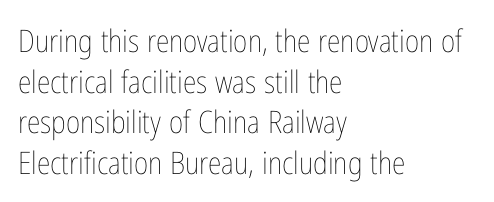
The image shows 31 px thin, condensed type, upright; set left-aligned, normal line spacing (1.31x), normal letter spacing, not underlined; low stroke contrast and a medium x-height.
